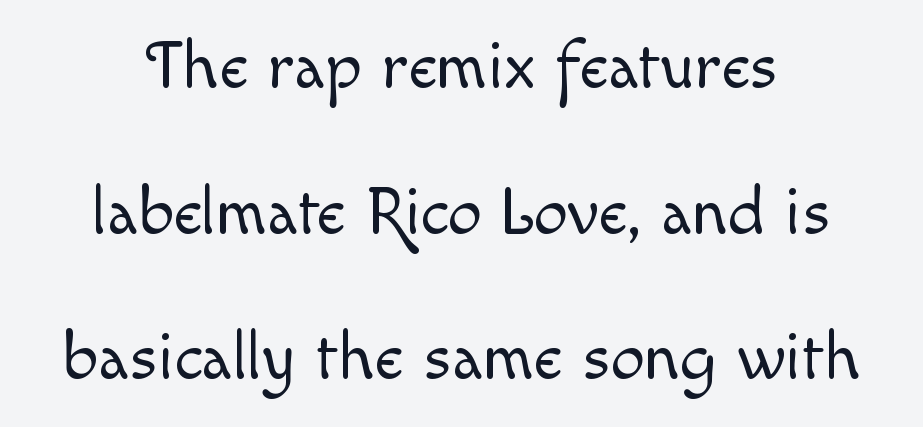
Q: Is the text bold? A: No.
Q: Is the text italic (slanted)? A: No, it is upright.
Q: Is the text underlined? A: No.
Q: How is the paragraph aligned? A: Centered.
Q: Is the spacing between letters normal or unusually wide? A: Normal.
Q: Is the spacing between lines tight, normal or loose? A: Loose.
Q: Width (condensed, normal, or wide)? A: Normal.
Q: x-height? A: Small.
Q: Monospaced? A: No.
